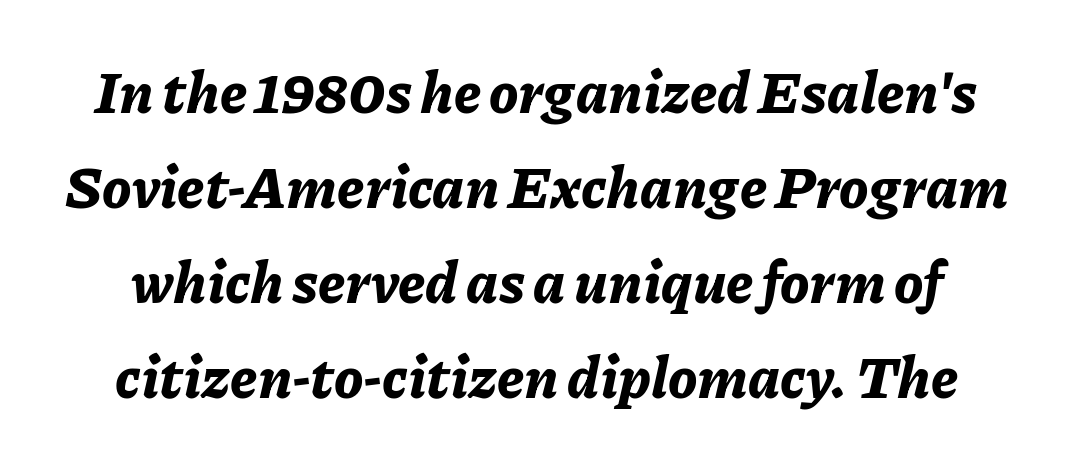
Descenders hang freely into open space. A typesetter would call this zero additional tracking. Tall strokes in this sample are angled rather than plumb. The rendering uses natural spacing where letterforms have individual widths. Whoever set this chose a conventional vertical rhythm.
